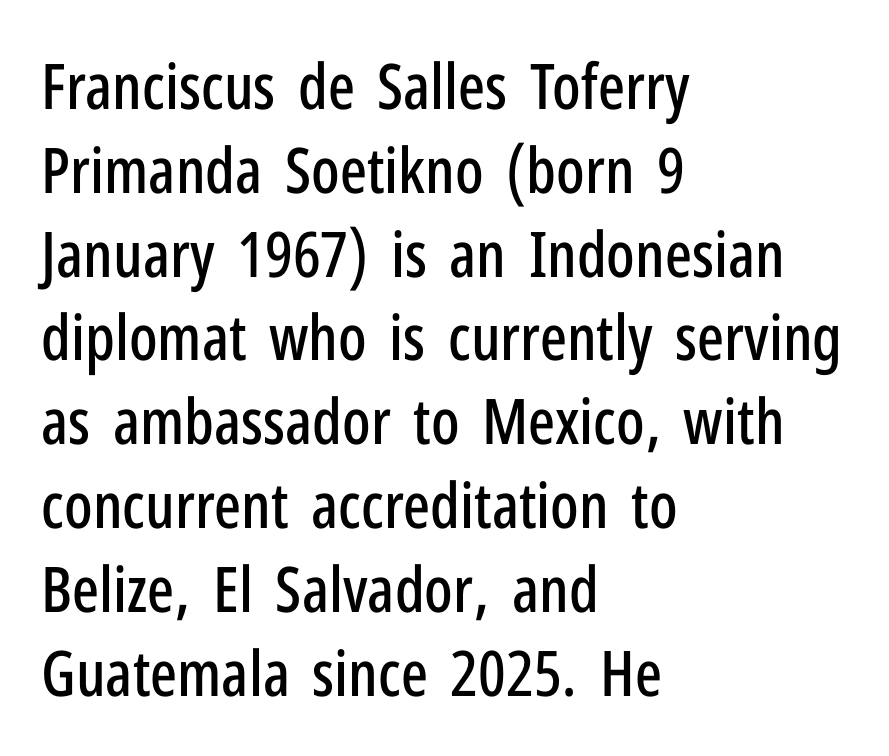
The image shows 63 px condensed sans-serif type, upright; set left-aligned, normal line spacing (1.33x), normal letter spacing, not underlined; low stroke contrast and a medium x-height.
